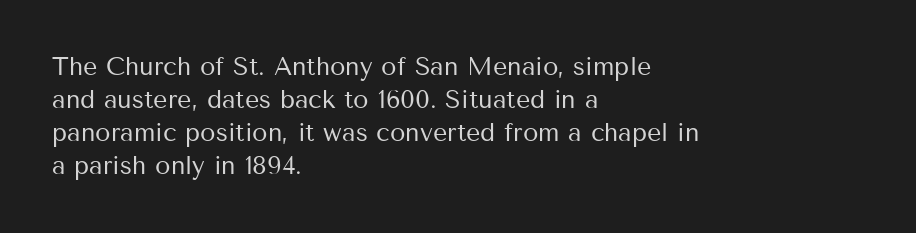
The setting favours the left margin, as ordinary paragraphs usually do. The letters stand upright; this is a roman face. Does the leading feel generous? No, just average. The passage shown has conventional tracking throughout. Each stroke keeps to a modest, everyday thickness or less.
